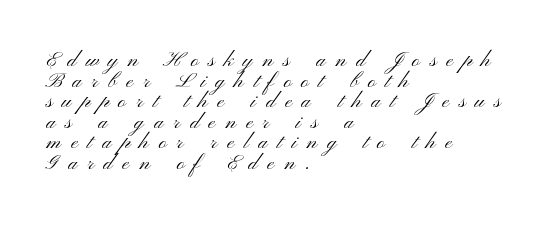
{"bold": "no", "underline": "no", "align": "left", "line_spacing": "tight", "line_spacing_ratio": 0.98, "letter_spacing": "wide", "letter_spacing_em": 0.47, "glyph_px": 21}
